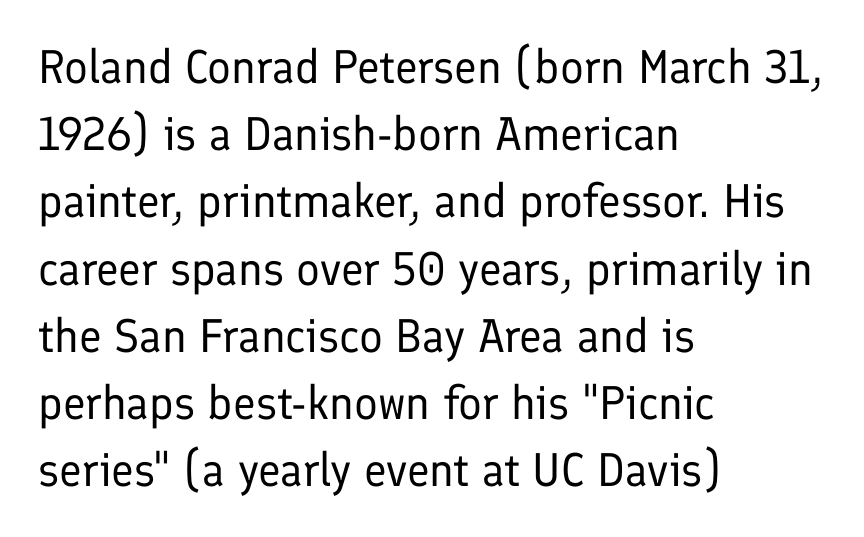
The image shows 47 px regular-weight sans-serif type, upright; set left-aligned, normal line spacing (1.43x), normal letter spacing, not underlined; low stroke contrast and a medium x-height.
